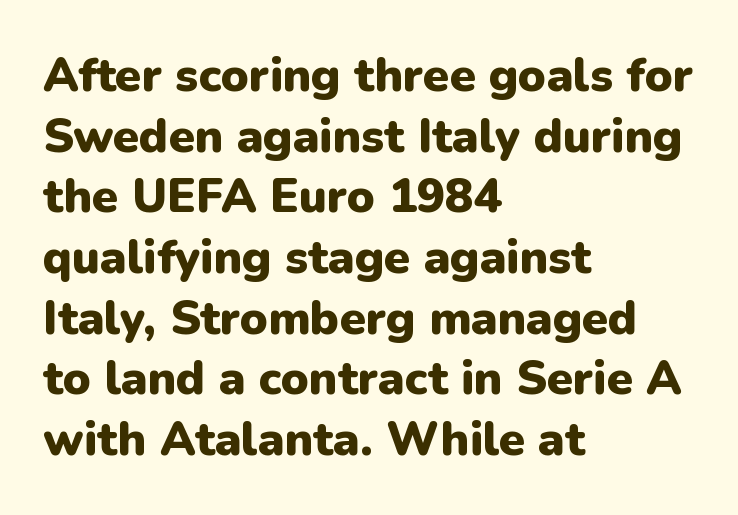
{"serif": "no", "italic": "no", "bold": "yes", "weight": "heavy", "width": "normal", "stroke_contrast": "low", "x_height": "medium", "monospaced": "no", "underline": "no", "align": "left", "line_spacing": "normal", "line_spacing_ratio": 1.29, "letter_spacing": "normal", "letter_spacing_em": 0.0, "glyph_px": 47}
